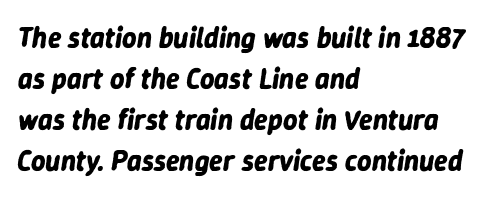
Q: Is the text bold? A: Yes.
Q: Is the text italic (slanted)? A: Yes, it leans right by about 9 degrees.
Q: Is the text underlined? A: No.
Q: How is the paragraph aligned? A: Left-aligned.
Q: Is the spacing between letters normal or unusually wide? A: Normal.
Q: Is the spacing between lines tight, normal or loose? A: Normal.
Q: Width (condensed, normal, or wide)? A: Normal.
Q: Stroke contrast? A: Low.
Q: x-height? A: Medium.
Q: Monospaced? A: No.
